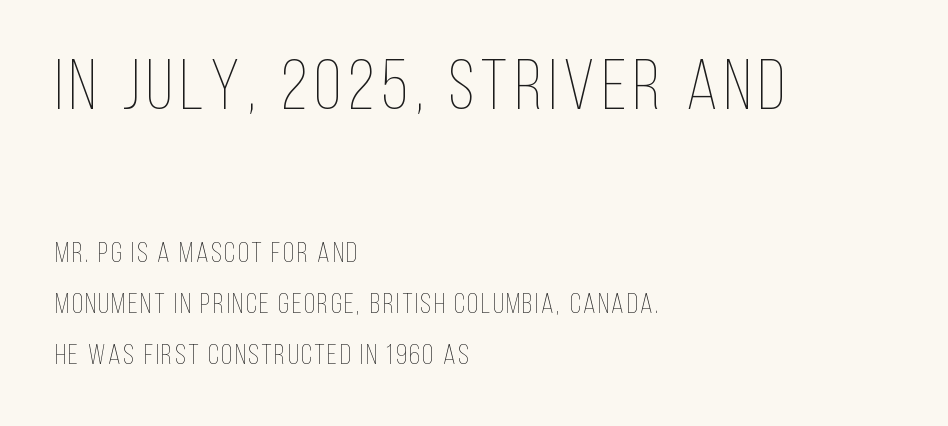
Q: Is the text bold? A: No.
Q: Is the text italic (slanted)? A: No, it is upright.
Q: Is the text underlined? A: No.
Q: How is the paragraph aligned? A: Left-aligned.
Q: Which block of text is set in a larger size, the first (top) or the second (bottom)? A: The first (top) one.
Q: Width (condensed, normal, or wide)? A: Condensed.
Q: Stroke contrast? A: Low.
Q: x-height? A: Large.
Q: Monospaced? A: No.
